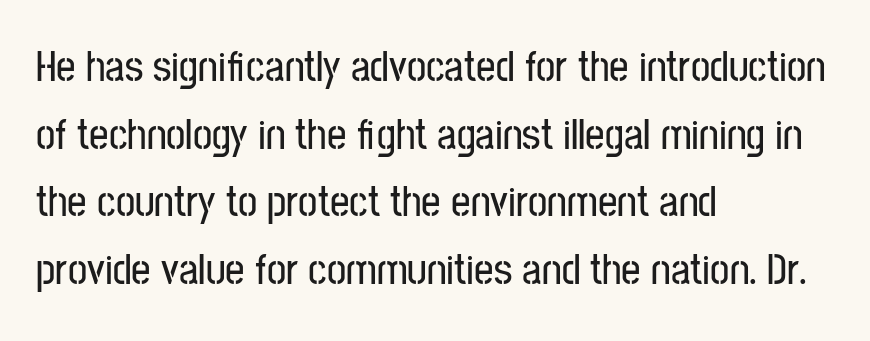
The image shows 43 px condensed sans-serif type, upright; set left-aligned, normal line spacing (1.57x), normal letter spacing, not underlined; low stroke contrast and a medium x-height.
